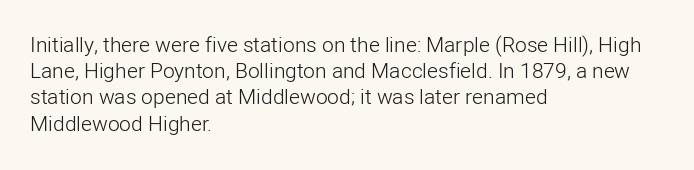
Q: Is the text bold? A: No.
Q: Is the text italic (slanted)? A: No, it is upright.
Q: Is the text underlined? A: No.
Q: How is the paragraph aligned? A: Left-aligned.
Q: Is the spacing between letters normal or unusually wide? A: Normal.
Q: Is the spacing between lines tight, normal or loose? A: Normal.
